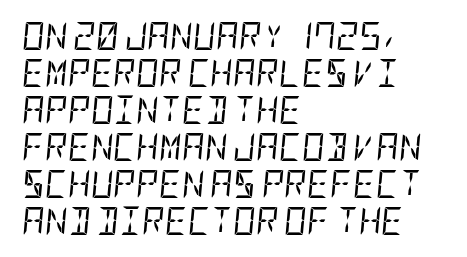
The typesetter chose a ragged-right arrangement here. Evenly set lines give the paragraph a standard silhouette. Posture: slanted. The characters are drawn with everyday or finer stroke widths.
